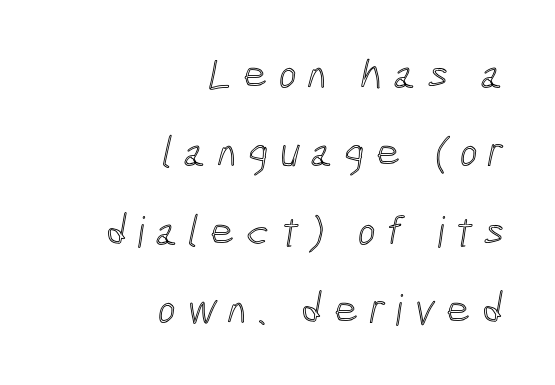
{"width": "condensed", "x_height": "medium", "monospaced": "no", "underline": "no", "align": "right", "line_spacing_ratio": 1.82, "letter_spacing": "wide", "letter_spacing_em": 0.25, "glyph_px": 43}
